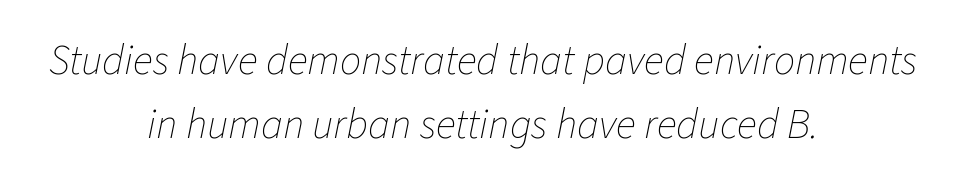
{"italic": "yes", "lean": "right", "slant_degrees": 11, "bold": "no", "weight": "thin", "width": "normal", "stroke_contrast": "low", "x_height": "medium", "monospaced": "no", "underline": "no", "align": "center", "line_spacing": "normal", "line_spacing_ratio": 1.53, "letter_spacing": "normal", "letter_spacing_em": 0.0, "glyph_px": 42}
